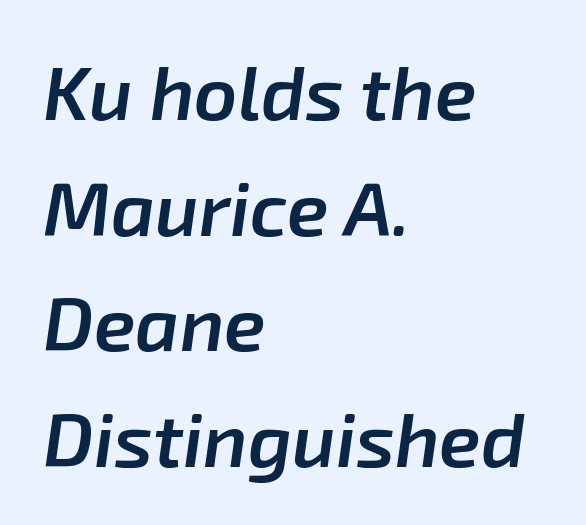
{"italic": "yes", "lean": "right", "slant_degrees": 8, "bold": "semi", "weight": "semibold", "width": "normal", "stroke_contrast": "low", "x_height": "medium", "monospaced": "no", "underline": "no", "align": "left", "line_spacing": "normal", "line_spacing_ratio": 1.52, "letter_spacing": "normal", "letter_spacing_em": 0.0, "glyph_px": 76}
